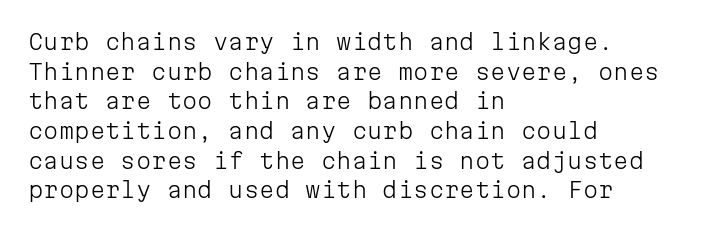
{"italic": "no", "bold": "no", "underline": "no", "align": "left", "line_spacing": "normal", "line_spacing_ratio": 1.35, "letter_spacing": "normal", "letter_spacing_em": 0.0, "glyph_px": 22}
